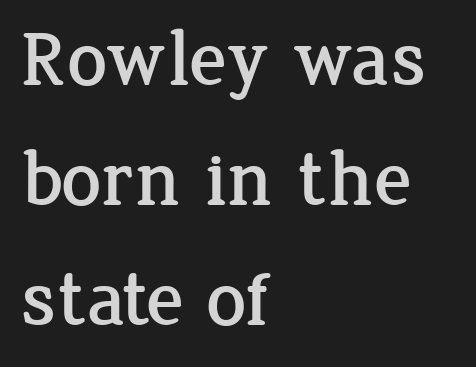
The image shows 79 px serif type, upright; set left-aligned, normal line spacing (1.52x), normal letter spacing, not underlined; low stroke contrast and a medium x-height.
